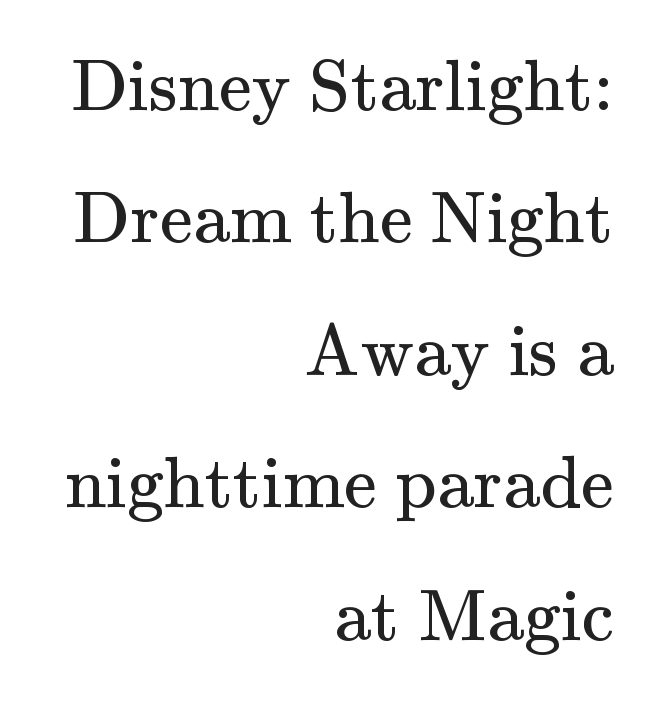
Q: Is the text bold? A: No.
Q: Is the text italic (slanted)? A: No, it is upright.
Q: Is the typeface a serif or a sans-serif typeface? A: Serif.
Q: Is the text underlined? A: No.
Q: How is the paragraph aligned? A: Right-aligned.
Q: Is the spacing between letters normal or unusually wide? A: Normal.
Q: Width (condensed, normal, or wide)? A: Normal.
Q: Stroke contrast? A: Medium.
Q: x-height? A: Small.
Q: Monospaced? A: No.
